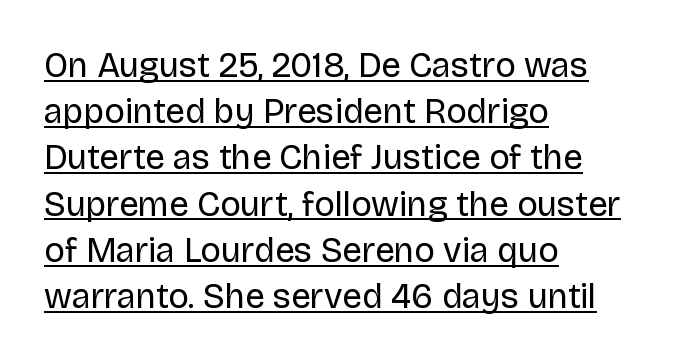
Horizontal bands of white between lines are of average thickness. Summary of weight: not heavy and not bold. Character widths vary here, with narrow letters taking less room than wide ones. Ordinary non-slanted type is in use. The string is rendered with underlining switched on. You can tell from the bare stems that sans-serif type was used.
